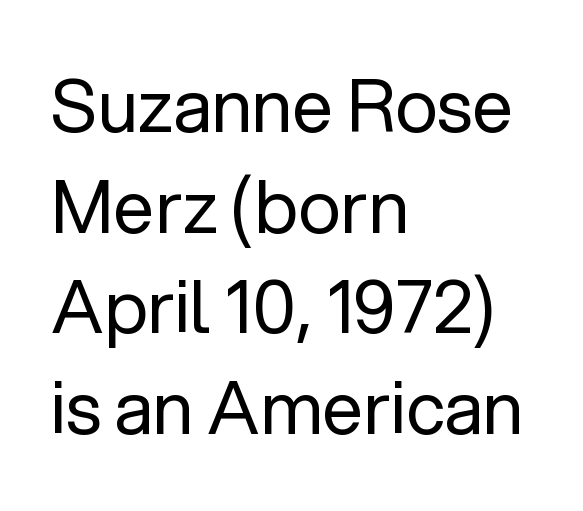
Here the glyphs are tracked normally, forming tight word shapes. Letters rest on an invisible, unmarked baseline. Unbolded letterforms with no extra heft. Italic: no, the glyphs are upright roman. Does the type have serifs? No, each stem ends abruptly.
